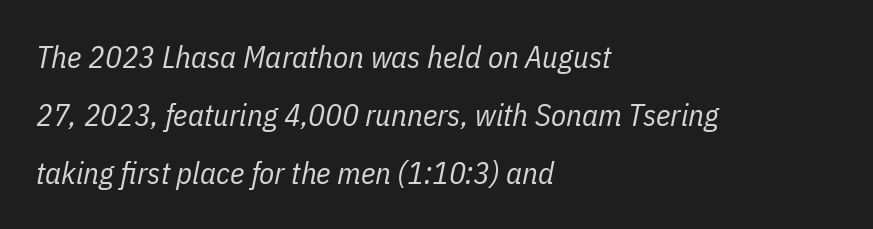
The image shows 31 px regular-weight, condensed type, italic (leaning right); set left-aligned, line spacing 1.87x, normal letter spacing, not underlined; low stroke contrast and a medium x-height.
